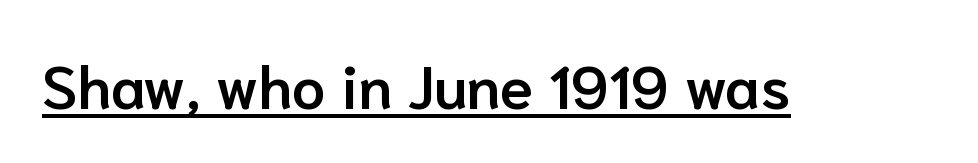
The face used here is rendered with its standard letterfit. The specimen includes a rule beneath the text block's lines. Notice how the stems are strictly vertical — no italics here. Unlike a traditional serif, this face leaves its strokes unadorned. Varying glyph widths throughout — classic text-font behaviour. Notice the strokes are somewhat thickened but not fully heavy: this is a semibold.
